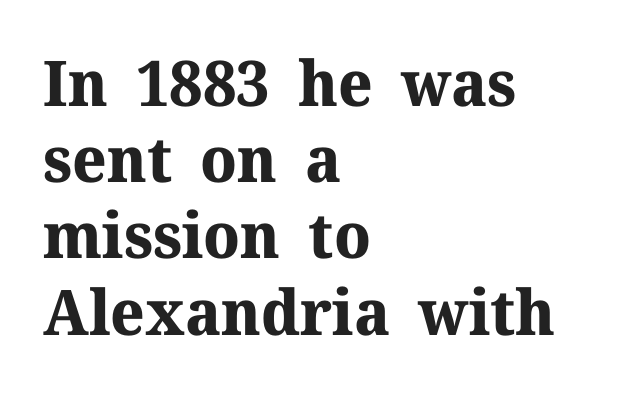
The image shows 63 px bold serif type, upright; set left-aligned, line spacing 1.21x, normal letter spacing, not underlined; medium stroke contrast and a medium x-height.
